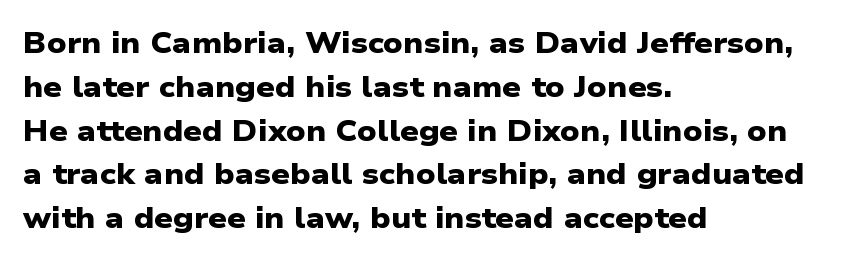
Q: Is the text bold? A: Yes.
Q: Is the typeface a serif or a sans-serif typeface? A: Sans-serif.
Q: Is the text underlined? A: No.
Q: How is the paragraph aligned? A: Left-aligned.
Q: Is the spacing between letters normal or unusually wide? A: Normal.
Q: Is the spacing between lines tight, normal or loose? A: Normal.
Q: Width (condensed, normal, or wide)? A: Wide.
Q: Stroke contrast? A: Low.
Q: x-height? A: Medium.
Q: Monospaced? A: No.
